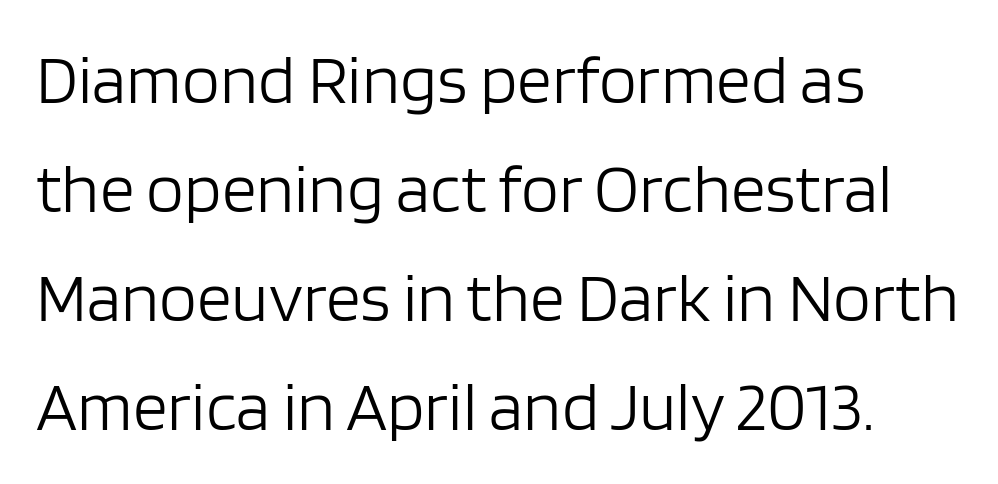
{"serif": "no", "italic": "no", "bold": "no", "weight": "light", "width": "normal", "stroke_contrast": "low", "x_height": "large", "monospaced": "no", "underline": "no", "align": "left", "line_spacing": "normal", "line_spacing_ratio": 1.58, "letter_spacing": "normal", "letter_spacing_em": 0.0, "glyph_px": 69}
